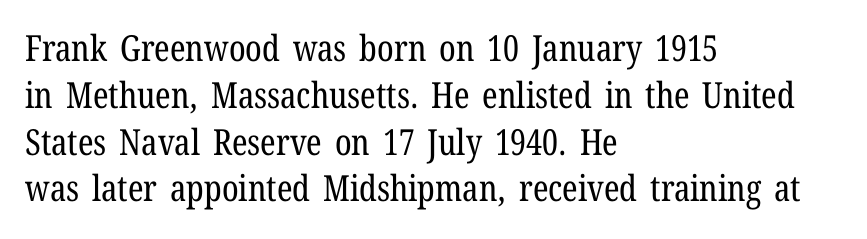
{"serif": "yes", "italic": "no", "bold": "no", "weight": "regular", "width": "condensed", "stroke_contrast": "low", "x_height": "medium", "monospaced": "no", "underline": "no", "align": "left", "line_spacing": "normal", "line_spacing_ratio": 1.3, "letter_spacing": "normal", "letter_spacing_em": 0.0, "glyph_px": 36}
